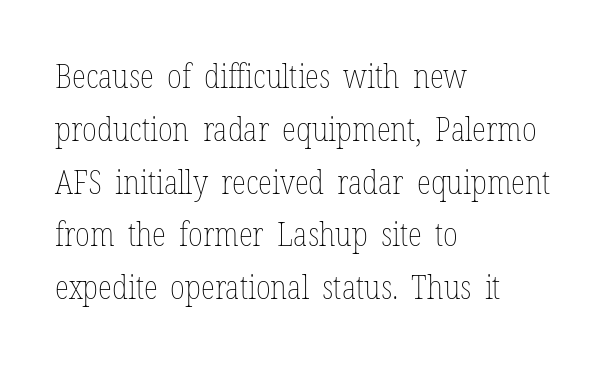
Standard letterfit; no display-style spreading of the glyphs. No word sits above an underline. Here the designer chose a conventional face with non-uniform glyph widths. Heft: none added — not bold.
